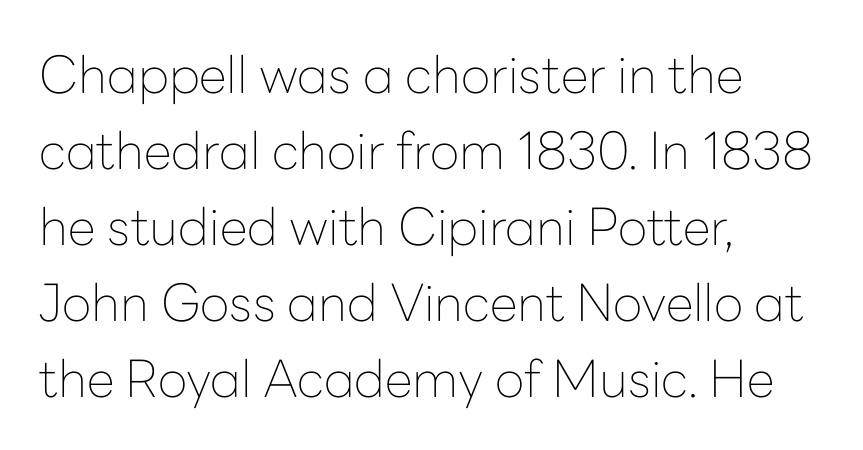
The image shows 51 px thin sans-serif type, upright; set left-aligned, normal line spacing (1.49x), normal letter spacing, not underlined; low stroke contrast and a medium x-height.
